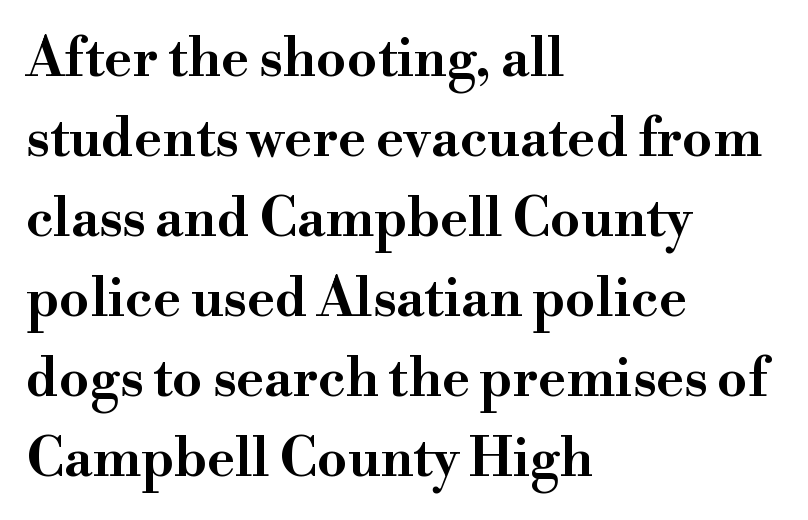
The image shows 54 px wide serif type, upright; set left-aligned, normal line spacing (1.48x), normal letter spacing, not underlined; high stroke contrast and a small x-height.
